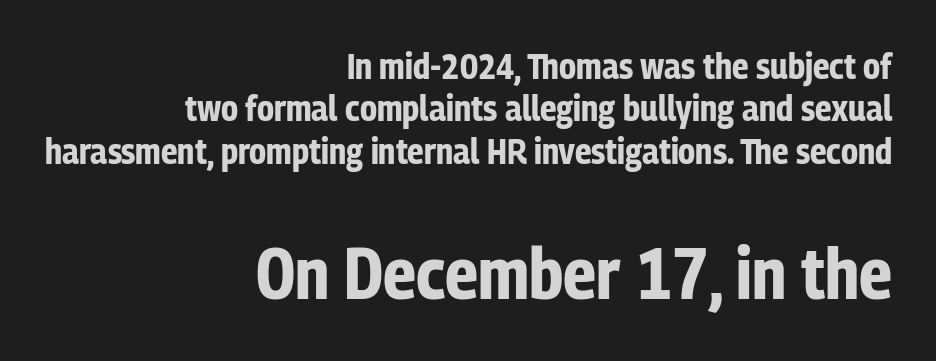
Q: Is the text bold? A: Yes.
Q: Is the text italic (slanted)? A: No, it is upright.
Q: Is the typeface a serif or a sans-serif typeface? A: Sans-serif.
Q: Is the text underlined? A: No.
Q: How is the paragraph aligned? A: Right-aligned.
Q: Is the spacing between letters normal or unusually wide? A: Normal.
Q: Which block of text is set in a larger size, the first (top) or the second (bottom)? A: The second (bottom) one.
Q: Width (condensed, normal, or wide)? A: Condensed.
Q: Stroke contrast? A: Low.
Q: x-height? A: Medium.
Q: Monospaced? A: No.
